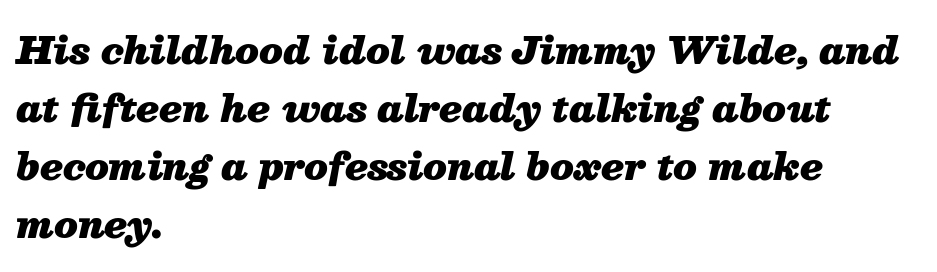
Q: Is the text bold? A: Yes.
Q: Is the text italic (slanted)? A: Yes, it leans right by about 13 degrees.
Q: Is the text underlined? A: No.
Q: How is the paragraph aligned? A: Left-aligned.
Q: Is the spacing between letters normal or unusually wide? A: Normal.
Q: Is the spacing between lines tight, normal or loose? A: Normal.
Q: Width (condensed, normal, or wide)? A: Normal.
Q: Stroke contrast? A: Medium.
Q: x-height? A: Medium.
Q: Monospaced? A: No.
